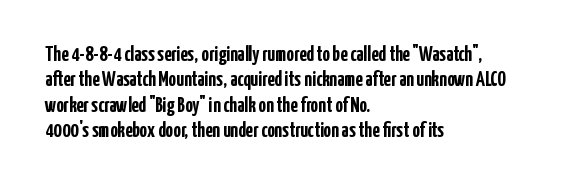
Q: Is the text bold? A: Yes.
Q: Is the text italic (slanted)? A: No, it is upright.
Q: Is the text underlined? A: No.
Q: How is the paragraph aligned? A: Left-aligned.
Q: Is the spacing between letters normal or unusually wide? A: Normal.
